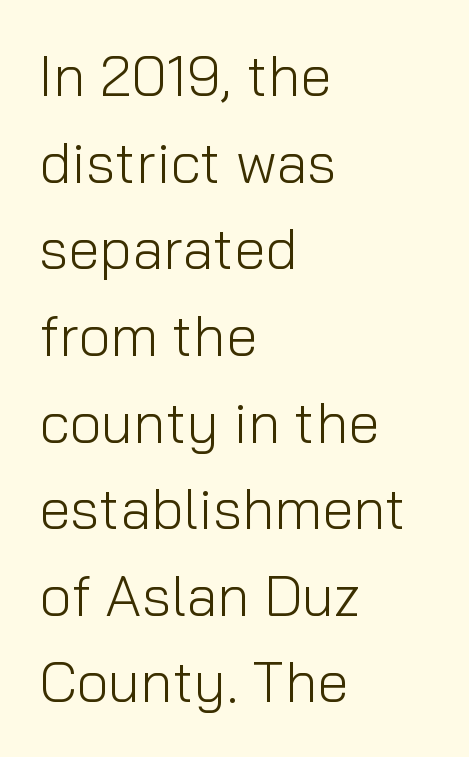
Q: Is the text bold? A: No.
Q: Is the text italic (slanted)? A: No, it is upright.
Q: Is the typeface a serif or a sans-serif typeface? A: Sans-serif.
Q: Is the text underlined? A: No.
Q: How is the paragraph aligned? A: Left-aligned.
Q: Is the spacing between letters normal or unusually wide? A: Normal.
Q: Is the spacing between lines tight, normal or loose? A: Normal.
Q: Width (condensed, normal, or wide)? A: Normal.
Q: Stroke contrast? A: Low.
Q: x-height? A: Medium.
Q: Monospaced? A: No.
